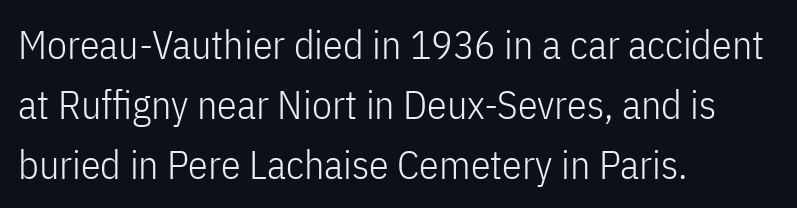
The rendering uses natural spacing where letterforms have individual widths. Designer's note — italics off, roman on. Every row of glyphs begins at an identical x-position on the left. Rule under the text: the space is simply empty. The strokes carry an ordinary text weight at most.
